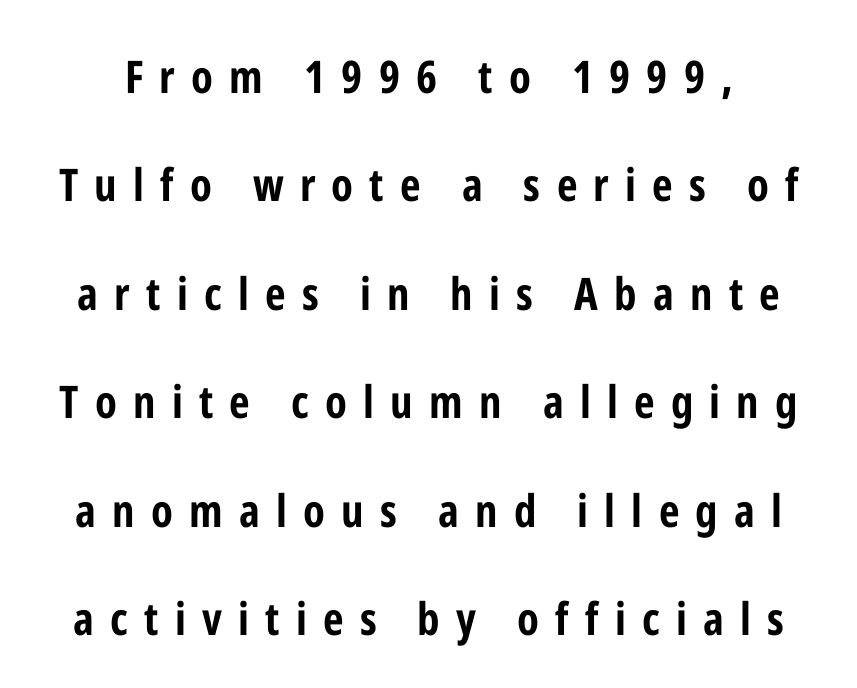
Q: Is the text bold? A: Yes.
Q: Is the text italic (slanted)? A: No, it is upright.
Q: Is the typeface a serif or a sans-serif typeface? A: Sans-serif.
Q: Is the text underlined? A: No.
Q: Is the spacing between letters normal or unusually wide? A: Unusually wide.
Q: Is the spacing between lines tight, normal or loose? A: Loose.
Q: Width (condensed, normal, or wide)? A: Condensed.
Q: Stroke contrast? A: Low.
Q: x-height? A: Medium.
Q: Monospaced? A: No.
